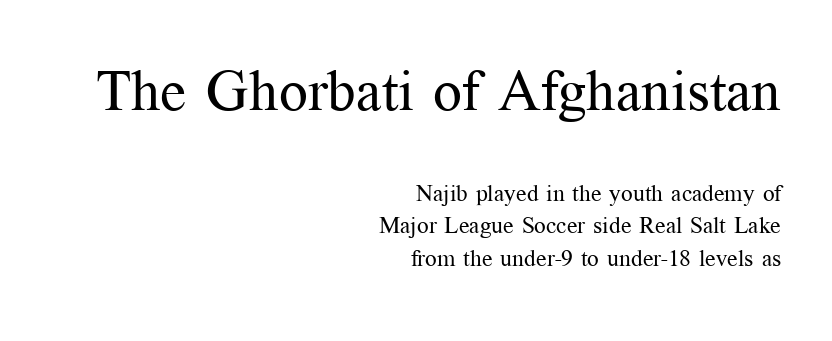
Type without underlining. This sample uses an upright cut, with every glyph sitting square on the baseline. The rag falls on the left side of this text block. Honestly, the row spacing looks completely unremarkable.
